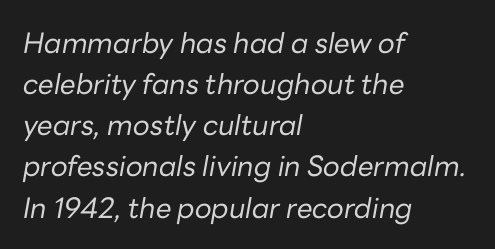
Q: Is the text bold? A: No.
Q: Is the text italic (slanted)? A: Yes, it leans right by about 10 degrees.
Q: Is the text underlined? A: No.
Q: How is the paragraph aligned? A: Left-aligned.
Q: Is the spacing between letters normal or unusually wide? A: Normal.
Q: Is the spacing between lines tight, normal or loose? A: Normal.
Q: Width (condensed, normal, or wide)? A: Normal.
Q: Stroke contrast? A: Low.
Q: x-height? A: Medium.
Q: Monospaced? A: No.
